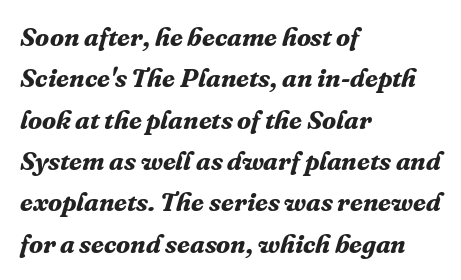
Q: Is the text bold? A: Yes.
Q: Is the text italic (slanted)? A: Yes, it leans right by about 16 degrees.
Q: Is the text underlined? A: No.
Q: How is the paragraph aligned? A: Left-aligned.
Q: Is the spacing between letters normal or unusually wide? A: Normal.
Q: Is the spacing between lines tight, normal or loose? A: Normal.
